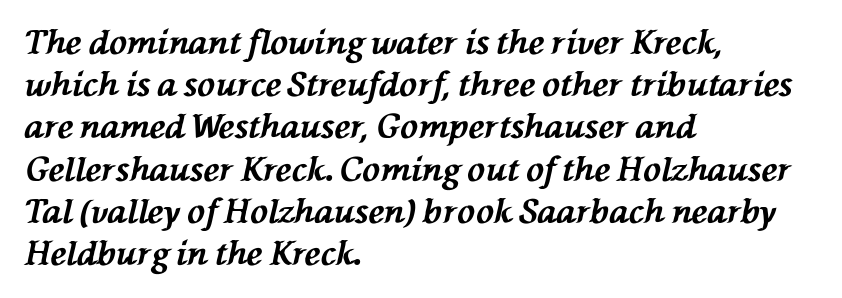
{"italic": "yes", "lean": "left", "slant_degrees": 76, "bold": "yes", "weight": "bold", "width": "normal", "stroke_contrast": "medium", "x_height": "medium", "monospaced": "no", "underline": "no", "align": "left", "line_spacing": "normal", "line_spacing_ratio": 1.28, "letter_spacing": "normal", "letter_spacing_em": 0.0, "glyph_px": 33}
